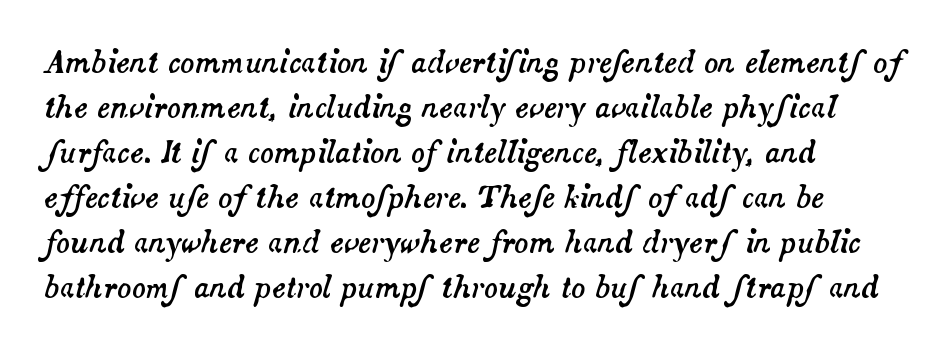
Q: Is the text italic (slanted)? A: Yes, it leans right by about 14 degrees.
Q: Is the text underlined? A: No.
Q: How is the paragraph aligned? A: Left-aligned.
Q: Is the spacing between letters normal or unusually wide? A: Normal.
Q: Is the spacing between lines tight, normal or loose? A: Normal.
Q: Width (condensed, normal, or wide)? A: Normal.
Q: Stroke contrast? A: Medium.
Q: x-height? A: Small.
Q: Monospaced? A: No.
